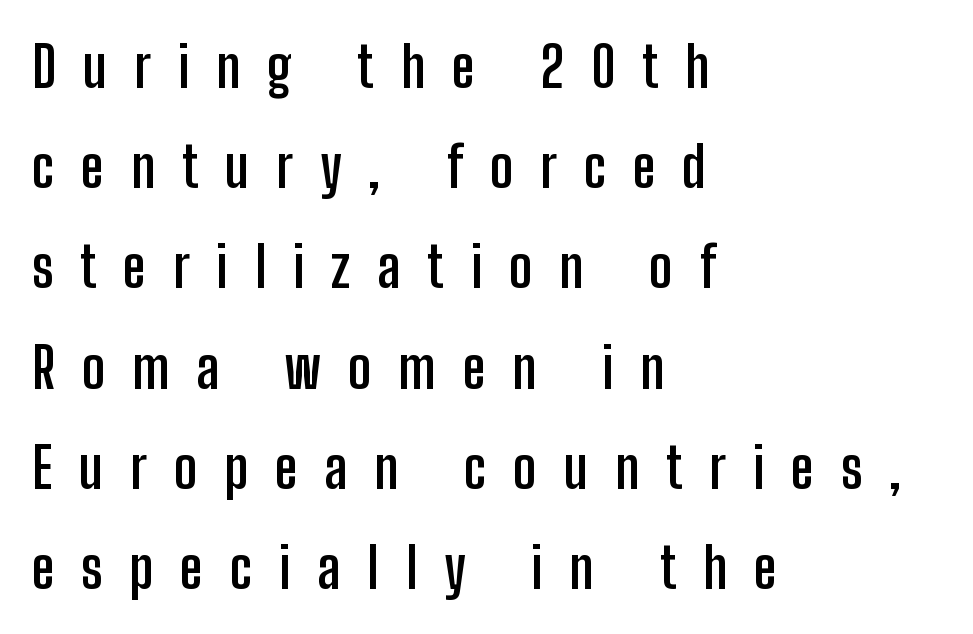
Q: Is the text bold? A: Yes.
Q: Is the text italic (slanted)? A: No, it is upright.
Q: Is the typeface a serif or a sans-serif typeface? A: Sans-serif.
Q: Is the text underlined? A: No.
Q: How is the paragraph aligned? A: Left-aligned.
Q: Is the spacing between letters normal or unusually wide? A: Unusually wide.
Q: Width (condensed, normal, or wide)? A: Condensed.
Q: Stroke contrast? A: Low.
Q: x-height? A: Medium.
Q: Monospaced? A: No.
